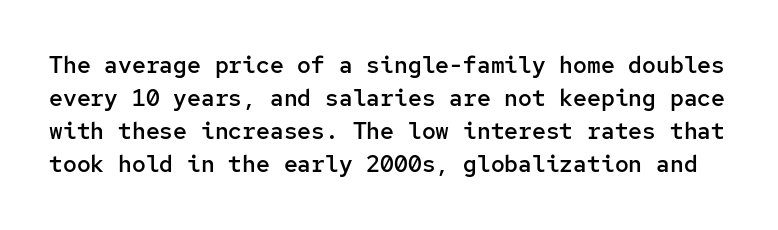
The image shows 23 px text type, upright; set normal line spacing (1.44x), normal letter spacing, not underlined.
